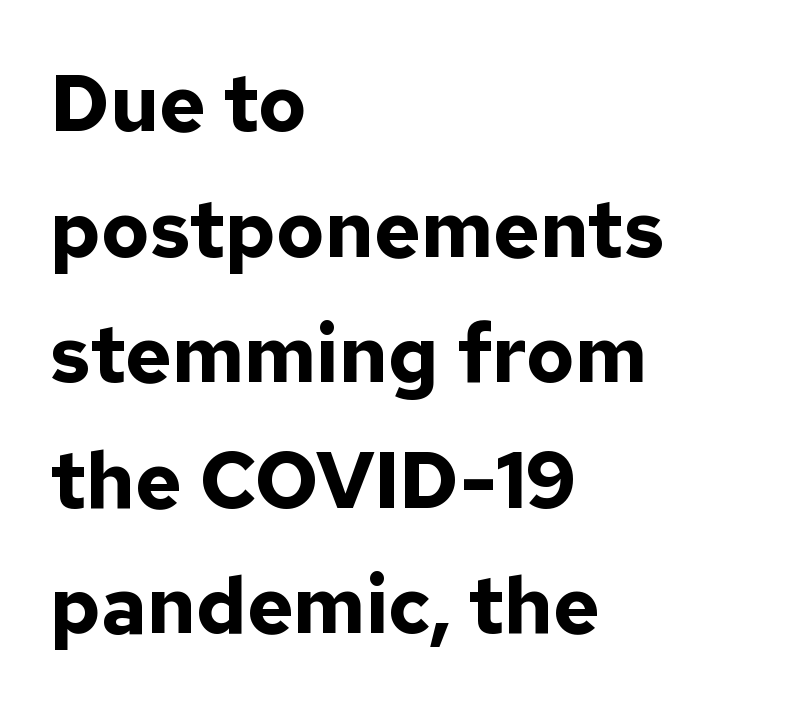
A bare baseline throughout the passage. Nothing sits at the stroke ends, so this counts as sans-serif. The face used here is proportionally spaced, like ordinary book or web type. How are the letters spaced? Ordinarily, with no added tracking.
